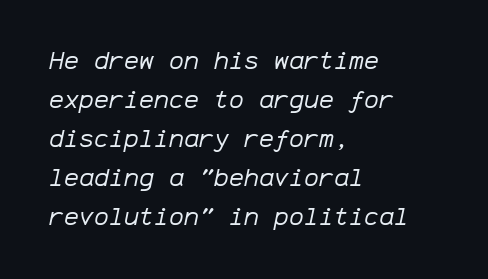
Q: Is the text bold? A: No.
Q: Is the text italic (slanted)? A: Yes, it leans right by about 12 degrees.
Q: Is the text underlined? A: No.
Q: How is the paragraph aligned? A: Left-aligned.
Q: Is the spacing between letters normal or unusually wide? A: Normal.
Q: Is the spacing between lines tight, normal or loose? A: Normal.
